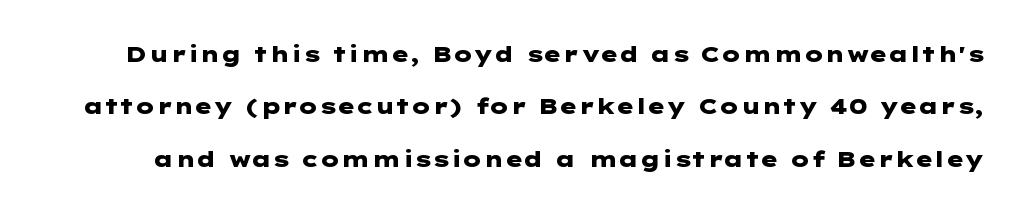
The image shows 22 px bold type, upright; set loose line spacing (2.38x), normal letter spacing, not underlined.
